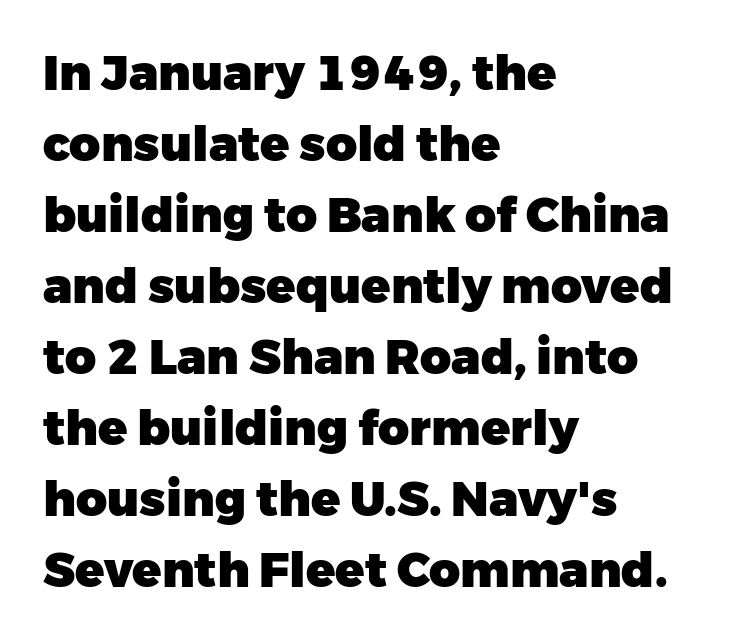
Has an underline been added? It has not. Horizontal alignment here is leftward, the default for most running prose. No extra tracking has been applied to these lines. Summary of weight: heavy, a full bold.
